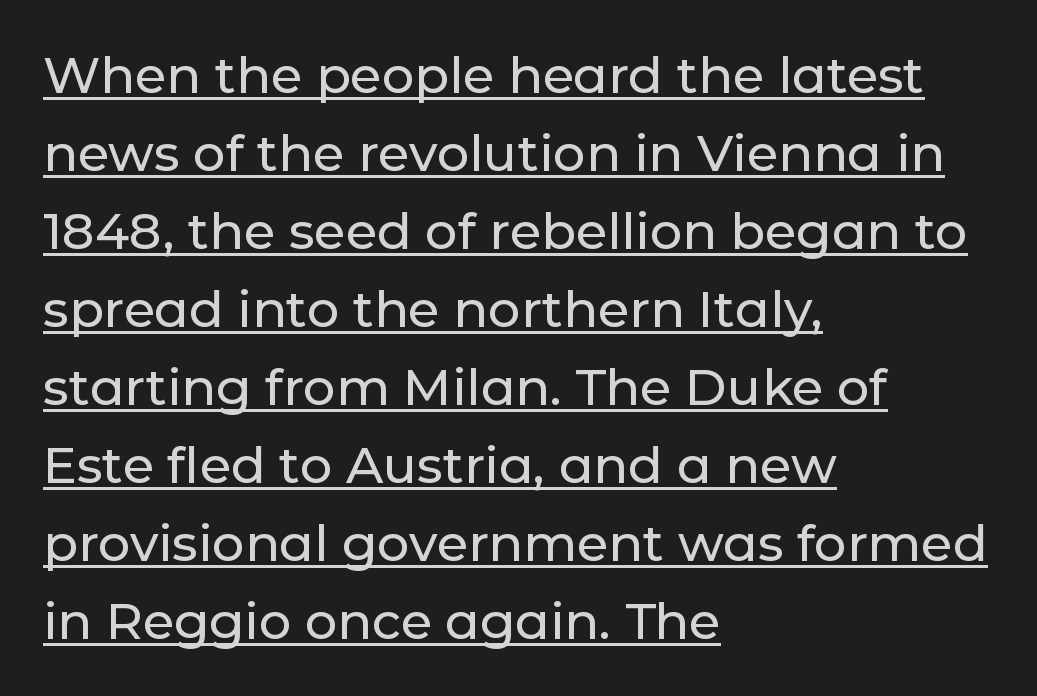
{"serif": "no", "italic": "no", "width": "normal", "stroke_contrast": "low", "x_height": "medium", "monospaced": "no", "underline": "yes", "align": "left", "line_spacing": "normal", "line_spacing_ratio": 1.53, "letter_spacing": "normal", "letter_spacing_em": 0.0, "glyph_px": 51}
